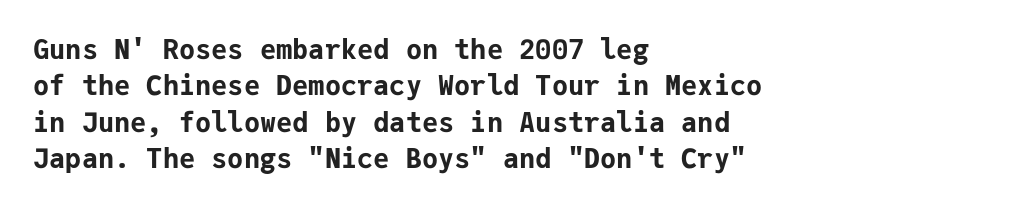
The lettering stays uniformly vertical, giving the passage a roman look. Letters rest on an invisible, unmarked baseline. This block has exactly the height ordinary leading produces. Spacing between characters is what you'd get straight out of the box. Notice how thick the strokes are: this is what a full bold looks like.
